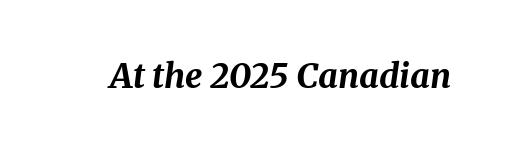
{"italic": "yes", "lean": "right", "slant_degrees": 8, "bold": "yes", "weight": "bold", "width": "normal", "stroke_contrast": "medium", "x_height": "medium", "monospaced": "no", "underline": "no", "letter_spacing": "normal", "letter_spacing_em": 0.0, "glyph_px": 34}
